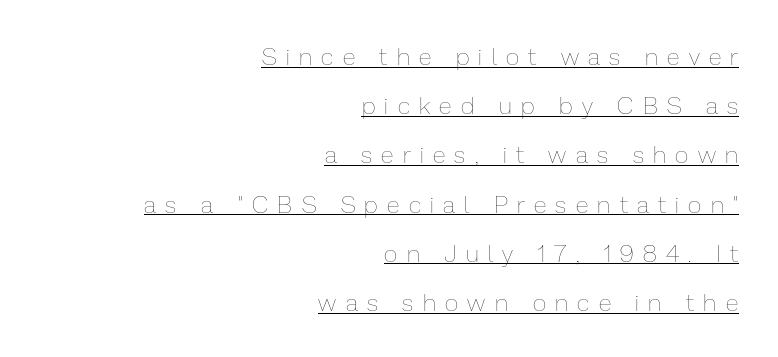
The image shows 24 px text type, upright; set right-aligned, loose line spacing (2.05x), unusually wide letter spacing (+0.39 em), underlined.
